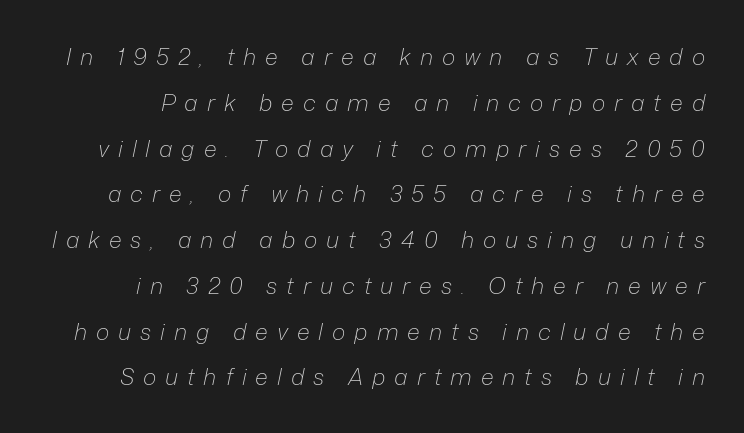
The image shows 23 px text type, italic (leaning right); set loose line spacing (1.99x), unusually wide letter spacing (+0.39 em), not underlined.
